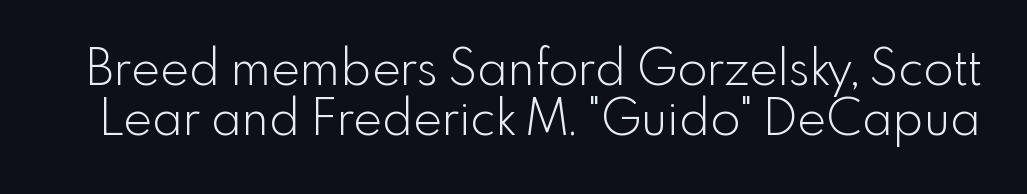
The image shows 49 px light sans-serif type, upright; set tight line spacing (1.03x), normal letter spacing, not underlined; a small x-height.
